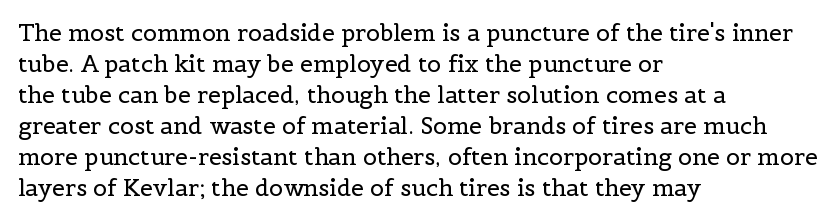
Posture: upright roman. The ragged edge is on the right, which tells us the setting is flush left. Reading down the column, the eye jumps a familiar distance to each next line. The specimen omits any rule beneath the text block's lines. The face looks like a standard text weight, possibly lighter.
